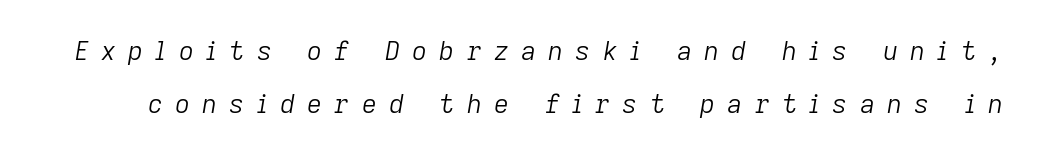
Q: Is the text bold? A: No.
Q: Is the text italic (slanted)? A: Yes, it leans right by about 9 degrees.
Q: Is the text underlined? A: No.
Q: Is the spacing between letters normal or unusually wide? A: Unusually wide.
Q: Is the spacing between lines tight, normal or loose? A: Loose.
